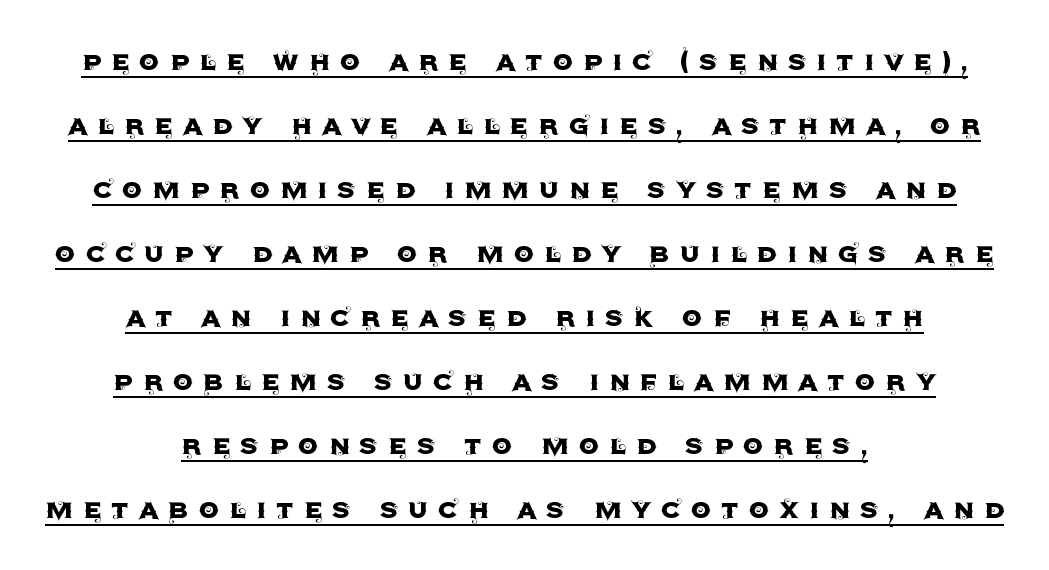
Q: Is the text italic (slanted)? A: No, it is upright.
Q: Is the typeface a serif or a sans-serif typeface? A: Sans-serif.
Q: Is the text underlined? A: Yes.
Q: How is the paragraph aligned? A: Centered.
Q: Is the spacing between letters normal or unusually wide? A: Unusually wide.
Q: Is the spacing between lines tight, normal or loose? A: Loose.
Q: Width (condensed, normal, or wide)? A: Normal.
Q: x-height? A: Large.
Q: Monospaced? A: No.
